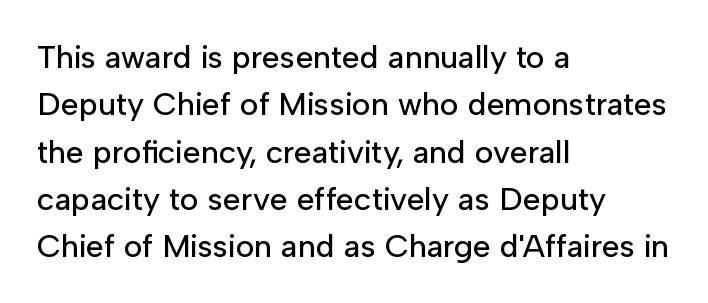
Horizontal alignment here is leftward, the default for most running prose. You could not count columns in this text — the font is proportionally spaced. Descender tails drop into unmarked territory. The letterforms sit shoulder to shoulder at normal distance.
